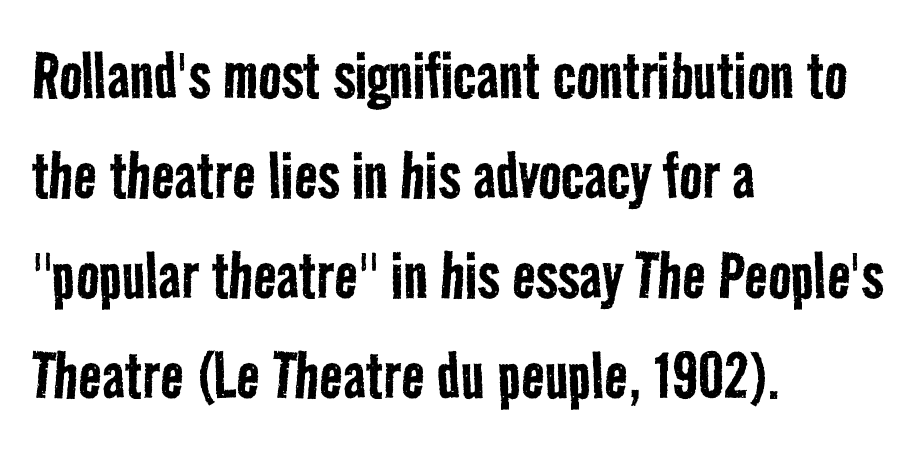
{"serif": "no", "bold": "no", "weight": "regular", "width": "condensed", "stroke_contrast": "low", "x_height": "medium", "monospaced": "no", "underline": "no", "align": "left", "line_spacing": "normal", "line_spacing_ratio": 1.3, "letter_spacing": "normal", "letter_spacing_em": 0.0, "glyph_px": 77}
